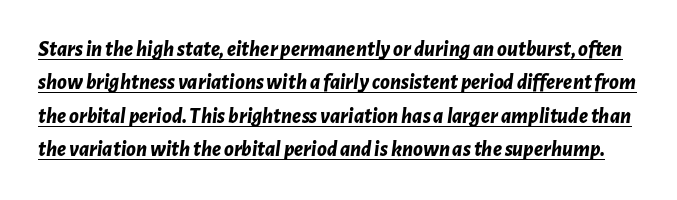
{"italic": "yes", "lean": "right", "slant_degrees": 7, "bold": "yes", "underline": "yes", "line_spacing": "normal", "line_spacing_ratio": 1.52, "letter_spacing": "normal", "letter_spacing_em": 0.0, "glyph_px": 22}
